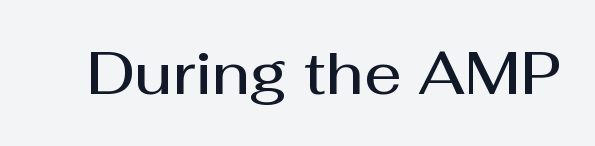
The image shows 59 px semibold sans-serif type, upright; set normal letter spacing, not underlined; medium stroke contrast and a medium x-height.
